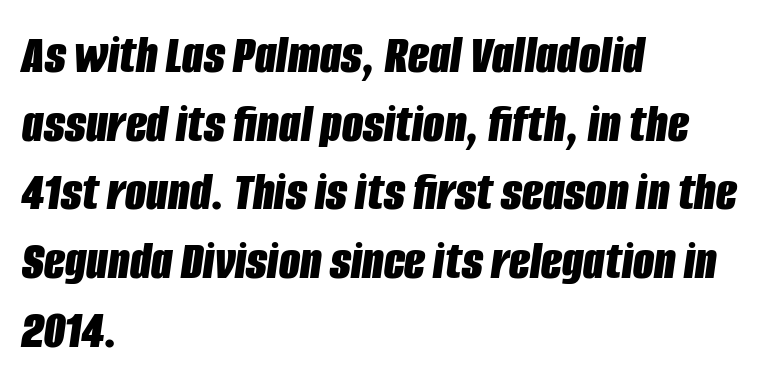
The image shows 55 px bold, condensed type, italic (leaning right); set left-aligned, normal line spacing (1.25x), normal letter spacing, not underlined; low stroke contrast and a large x-height.
